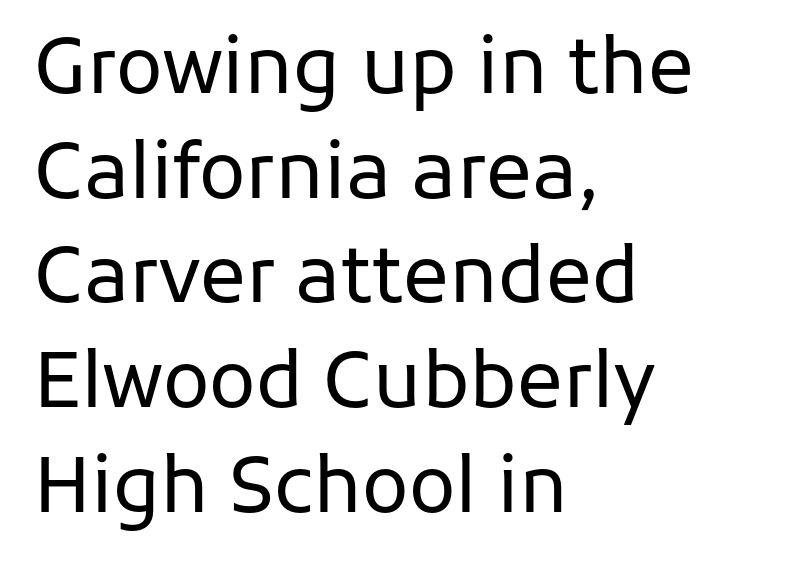
Q: Is the text bold? A: No.
Q: Is the text italic (slanted)? A: No, it is upright.
Q: Is the typeface a serif or a sans-serif typeface? A: Sans-serif.
Q: Is the text underlined? A: No.
Q: How is the paragraph aligned? A: Left-aligned.
Q: Is the spacing between letters normal or unusually wide? A: Normal.
Q: Is the spacing between lines tight, normal or loose? A: Normal.
Q: Width (condensed, normal, or wide)? A: Normal.
Q: Stroke contrast? A: Low.
Q: x-height? A: Medium.
Q: Monospaced? A: No.
